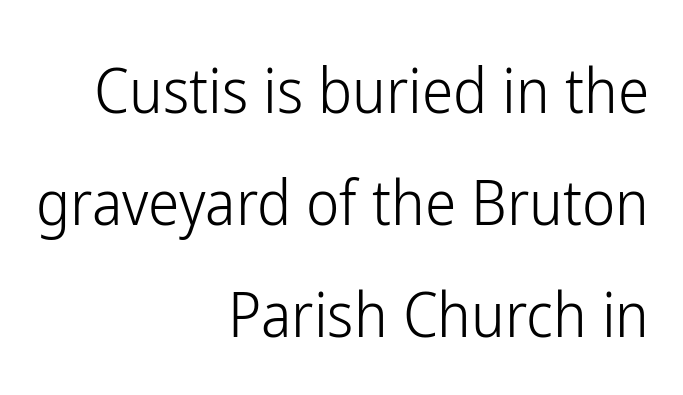
The image shows 63 px light, condensed sans-serif type, upright; set right-aligned, line spacing 1.78x, normal letter spacing, not underlined; low stroke contrast and a medium x-height.
